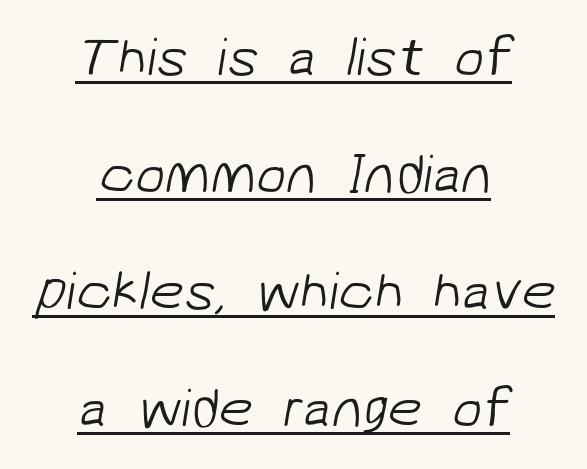
{"serif": "no", "bold": "no", "weight": "light", "width": "normal", "stroke_contrast": "low", "x_height": "medium", "monospaced": "no", "underline": "yes", "align": "center", "line_spacing": "loose", "line_spacing_ratio": 2.13, "letter_spacing": "normal", "letter_spacing_em": 0.0, "glyph_px": 55}
